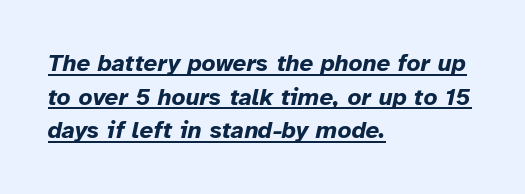
Notice how descenders clear the ascenders below comfortably — that's standard leading. Weight: bold. This is oblique type, the kind used for emphasis or titles. This rendering features underlined lettering. The rendering keeps characters at their native spacing.
